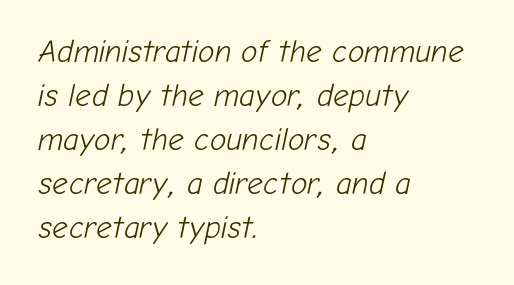
An italicized treatment has been applied to the whole sample. The passage shown is typed in a proportional face where columns would drift. The baseline area is clear. This reads as an unemphasized weight, regular at the heaviest. Characters follow at the spacing the type designer built in. These lines stack with their left ends in a neat column.
